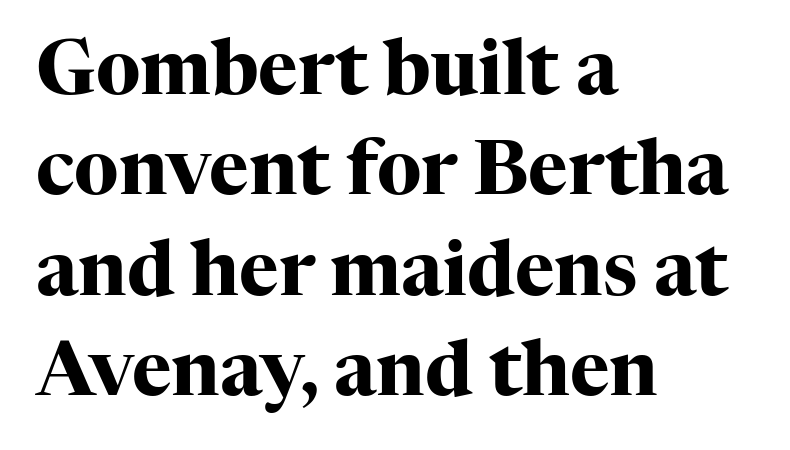
The baseline area is clear. The lines are quadded left. The face used here is seriffed, in the tradition of book romans. Caption: standard tracking, unaltered.
